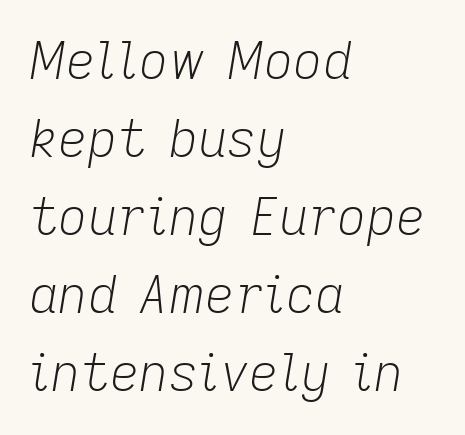
Q: Is the text bold? A: No.
Q: Is the text italic (slanted)? A: Yes, it leans right by about 9 degrees.
Q: Is the text underlined? A: No.
Q: How is the paragraph aligned? A: Left-aligned.
Q: Is the spacing between letters normal or unusually wide? A: Normal.
Q: Is the spacing between lines tight, normal or loose? A: Normal.
Q: Width (condensed, normal, or wide)? A: Normal.
Q: Stroke contrast? A: Low.
Q: x-height? A: Medium.
Q: Monospaced? A: No.
